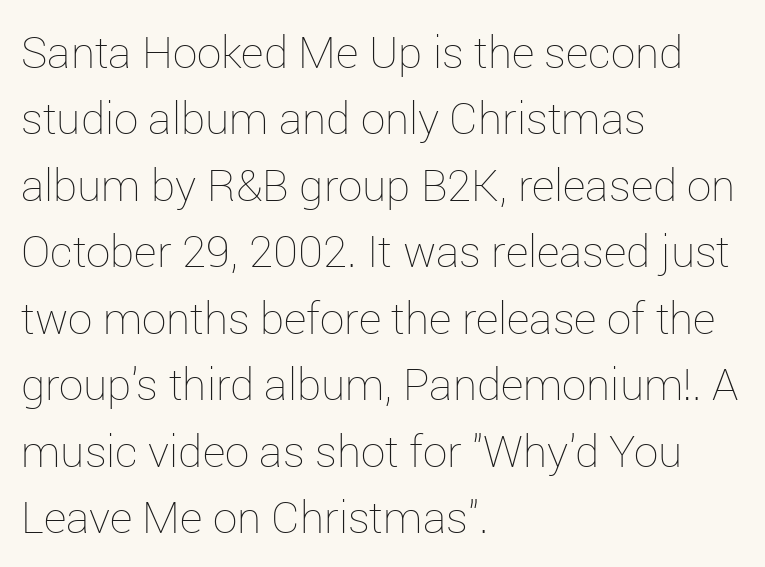
The image shows 44 px thin type, upright; set left-aligned, normal line spacing (1.51x), normal letter spacing, not underlined; low stroke contrast and a medium x-height.
